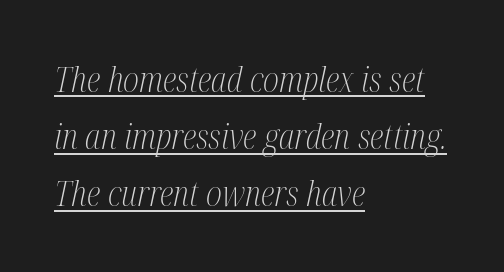
I'd call this a serif setting — the letters wear small feet. Here the designer chose a conventional face with non-uniform glyph widths. Is the type slanted? Yes — the strokes lean at a clear angle. The rag falls on the right side of this text block. Normally led — the rows are evenly, conventionally spaced. Weight: in the light-to-regular range.
